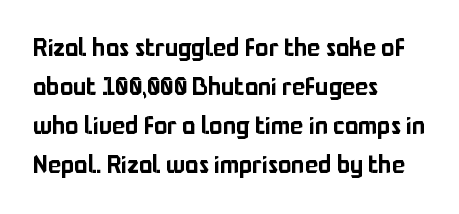
{"italic": "no", "underline": "no", "align": "left", "line_spacing": "normal", "line_spacing_ratio": 1.56, "letter_spacing": "normal", "letter_spacing_em": 0.0, "glyph_px": 25}
